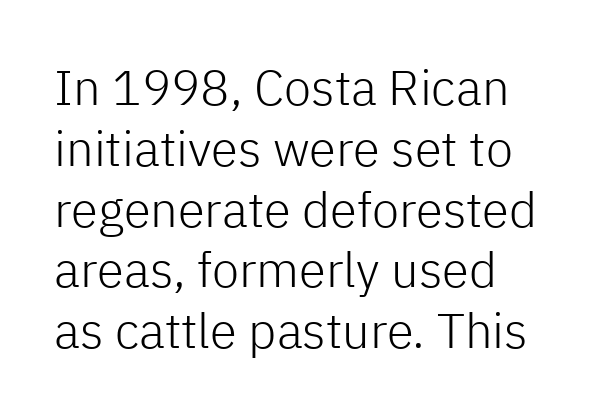
The image shows 49 px light sans-serif type, upright; set left-aligned, line spacing 1.24x, normal letter spacing, not underlined; low stroke contrast and a medium x-height.
